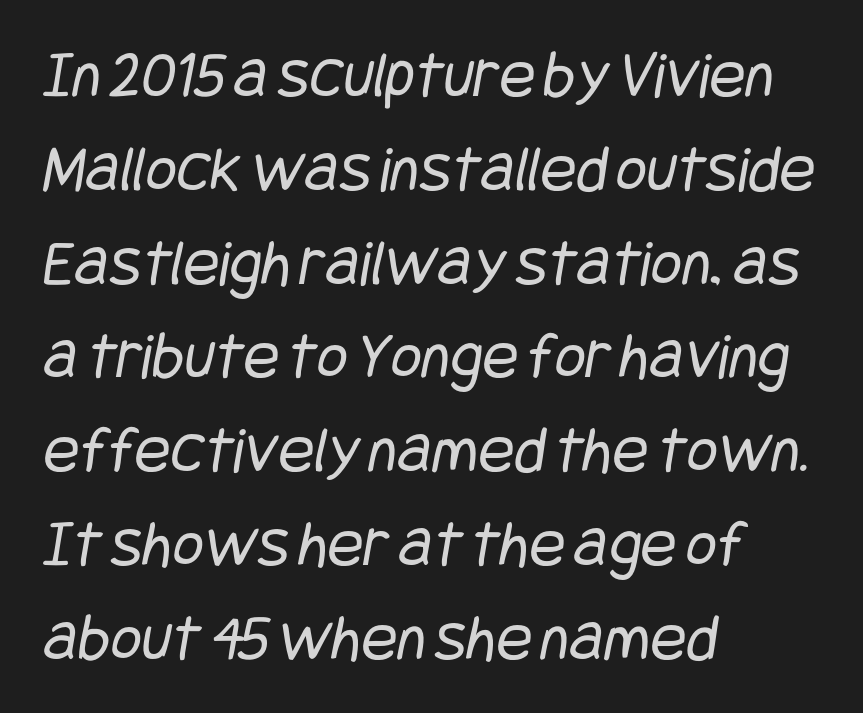
The image shows 67 px regular-weight, condensed sans-serif type; set left-aligned, normal line spacing (1.4x), normal letter spacing, not underlined; low stroke contrast and a large x-height.
